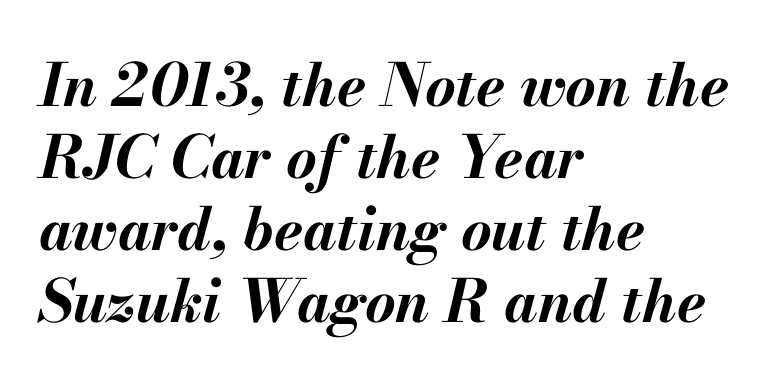
{"italic": "yes", "lean": "right", "slant_degrees": 13, "bold": "yes", "weight": "bold", "width": "normal", "stroke_contrast": "medium", "x_height": "small", "monospaced": "no", "underline": "no", "align": "left", "line_spacing_ratio": 1.22, "letter_spacing": "normal", "letter_spacing_em": 0.0, "glyph_px": 59}
